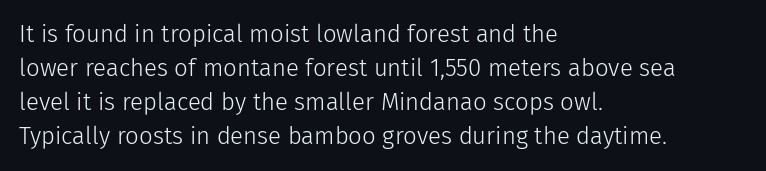
The image shows 24 px text type, upright; set left-aligned, normal line spacing (1.42x), normal letter spacing, not underlined.
